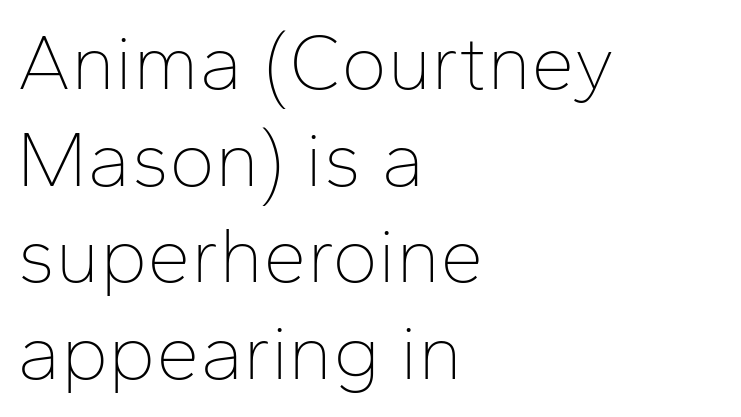
The image shows 78 px thin sans-serif type, upright; set left-aligned, line spacing 1.24x, normal letter spacing, not underlined; low stroke contrast and a medium x-height.
